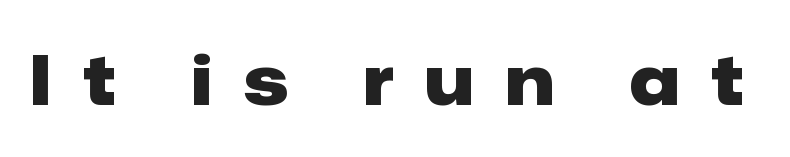
{"serif": "no", "italic": "no", "bold": "yes", "weight": "heavy", "width": "normal", "stroke_contrast": "low", "x_height": "medium", "monospaced": "no", "underline": "no", "letter_spacing": "wide", "letter_spacing_em": 0.46, "glyph_px": 68}
